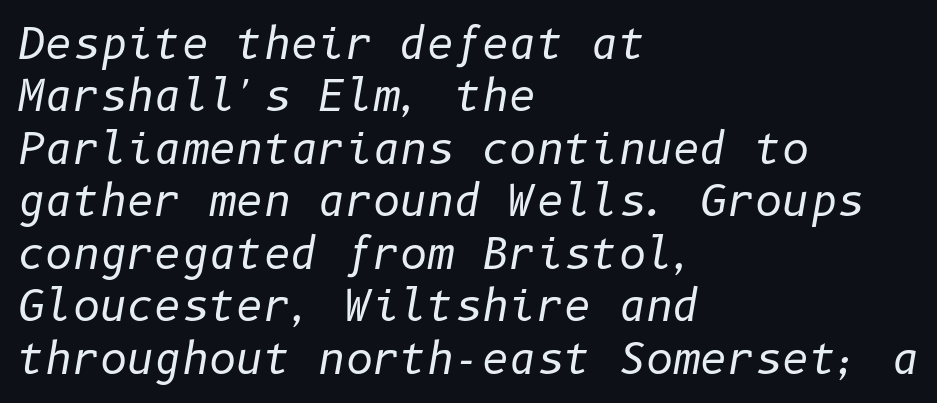
Q: Is the text bold? A: No.
Q: Is the text italic (slanted)? A: Yes, it leans right by about 10 degrees.
Q: Is the text underlined? A: No.
Q: How is the paragraph aligned? A: Left-aligned.
Q: Is the spacing between letters normal or unusually wide? A: Normal.
Q: Is the spacing between lines tight, normal or loose? A: Normal.
Q: Width (condensed, normal, or wide)? A: Normal.
Q: Stroke contrast? A: Low.
Q: x-height? A: Medium.
